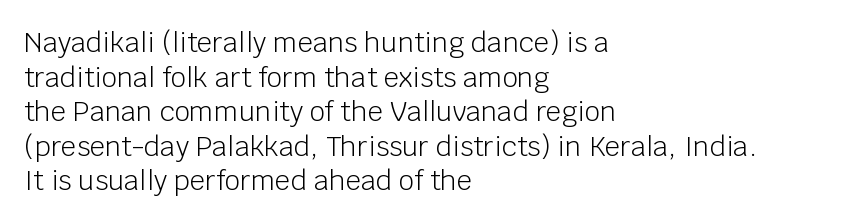
{"italic": "no", "bold": "no", "underline": "no", "align": "left", "line_spacing": "normal", "line_spacing_ratio": 1.28, "letter_spacing": "normal", "letter_spacing_em": 0.0, "glyph_px": 27}
